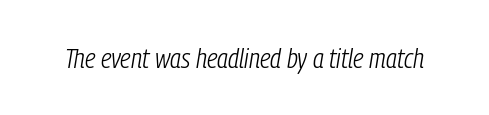
The image shows 28 px light, condensed type, italic (leaning right); set normal letter spacing, not underlined; low stroke contrast and a medium x-height.
